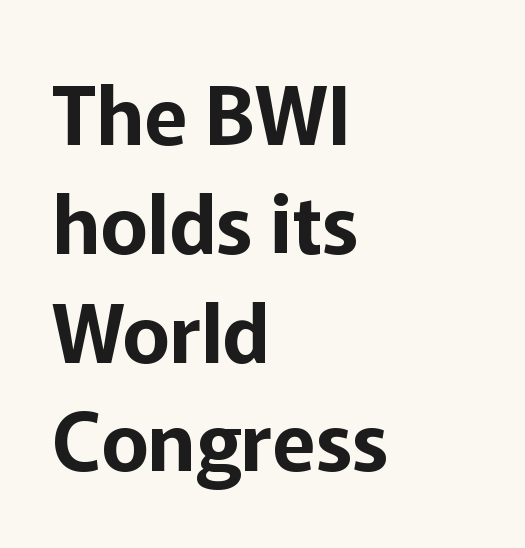
The image shows 80 px sans-serif type, upright; set left-aligned, normal line spacing (1.36x), normal letter spacing, not underlined; low stroke contrast and a medium x-height.
